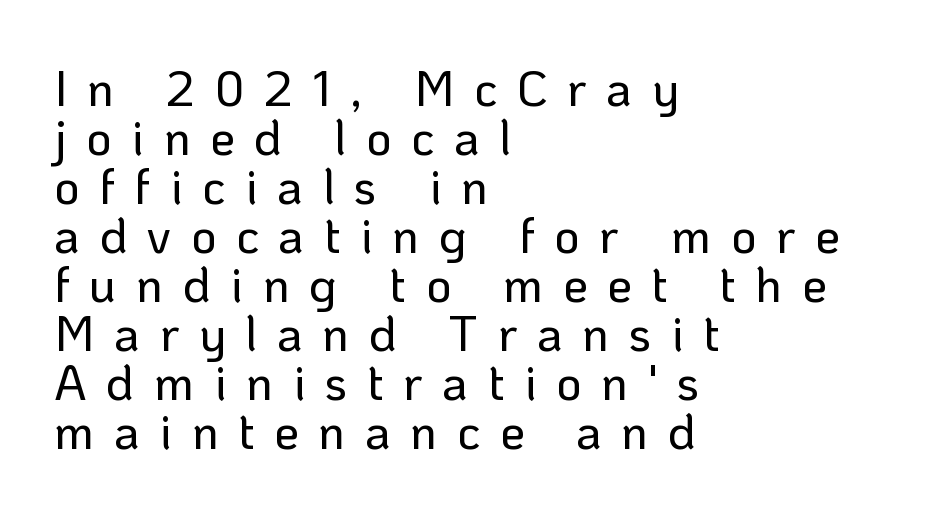
{"serif": "no", "italic": "no", "width": "normal", "stroke_contrast": "low", "x_height": "medium", "monospaced": "no", "underline": "no", "align": "left", "line_spacing": "tight", "line_spacing_ratio": 1.0, "letter_spacing": "wide", "letter_spacing_em": 0.4, "glyph_px": 49}
